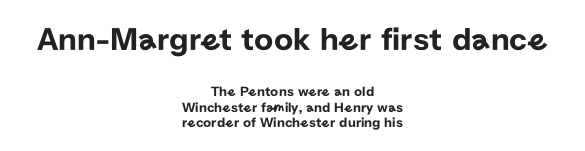
Which margin do the lines hug? Neither — every line sits in the middle. Very little white space separates one row of letters from the next. Posture: vertical. A typesetter would call this proportional, since set widths differ per character. The more generous point size was reserved for the upper chunk. The passage shown has conventional tracking throughout.
